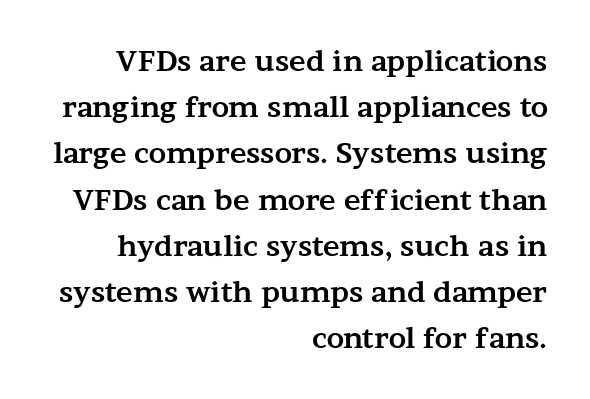
Little horizontal feet cap the strokes, marking this as serif type. How would I describe the line gaps? Plain and ordinary. The glyphs are unaccompanied by any horizontal stroke below them. Think of a printed novel: that variable character pitch is what you see here. The passage shown has conventional tracking throughout.
